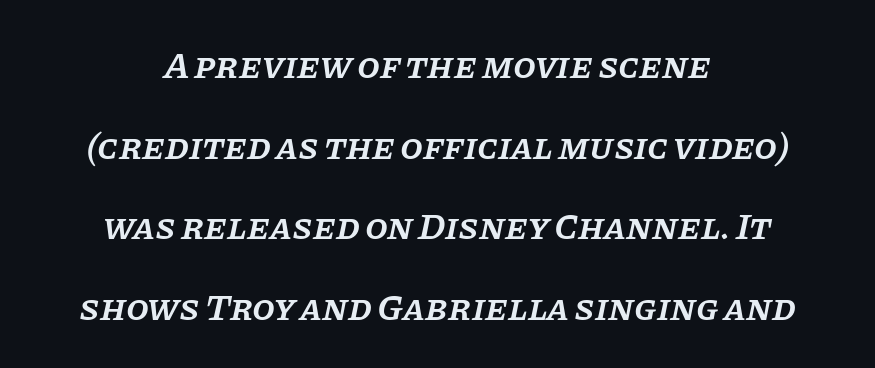
{"serif": "yes", "italic": "yes", "lean": "right", "slant_degrees": 11, "bold": "semi", "weight": "semibold", "width": "normal", "stroke_contrast": "low", "x_height": "large", "monospaced": "no", "underline": "no", "align": "center", "line_spacing": "loose", "line_spacing_ratio": 2.18, "letter_spacing": "normal", "letter_spacing_em": 0.0, "glyph_px": 37}
